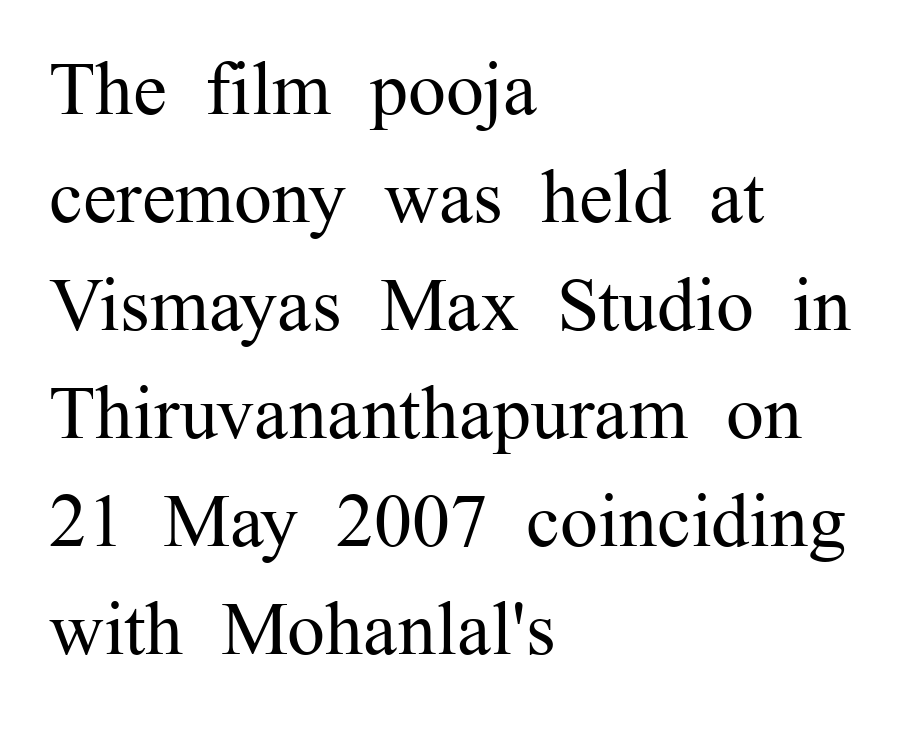
Q: Is the text bold? A: No.
Q: Is the text italic (slanted)? A: No, it is upright.
Q: Is the typeface a serif or a sans-serif typeface? A: Serif.
Q: Is the text underlined? A: No.
Q: How is the paragraph aligned? A: Left-aligned.
Q: Is the spacing between letters normal or unusually wide? A: Normal.
Q: Is the spacing between lines tight, normal or loose? A: Normal.
Q: Width (condensed, normal, or wide)? A: Normal.
Q: Stroke contrast? A: Medium.
Q: x-height? A: Medium.
Q: Monospaced? A: No.
